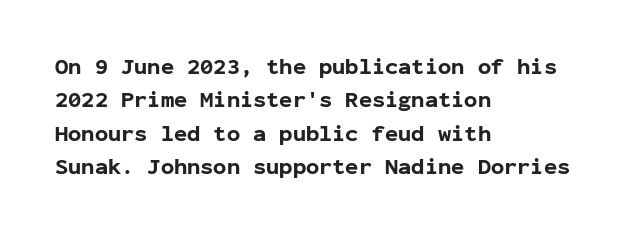
The image shows 22 px bold type, upright; set left-aligned, normal line spacing (1.52x), normal letter spacing, not underlined.
